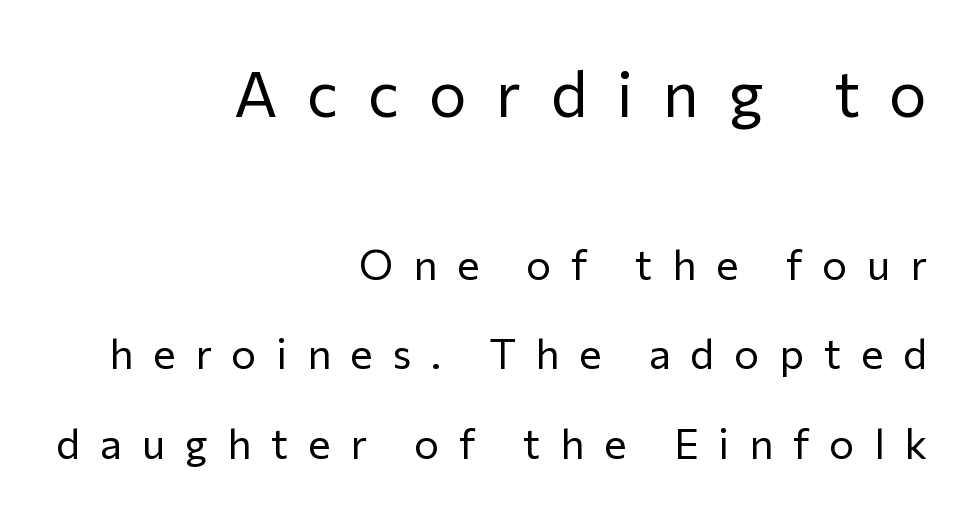
Q: Is the text bold? A: No.
Q: Is the text italic (slanted)? A: No, it is upright.
Q: Is the typeface a serif or a sans-serif typeface? A: Sans-serif.
Q: Is the text underlined? A: No.
Q: How is the paragraph aligned? A: Right-aligned.
Q: Is the spacing between letters normal or unusually wide? A: Unusually wide.
Q: Is the spacing between lines tight, normal or loose? A: Loose.
Q: Which block of text is set in a larger size, the first (top) or the second (bottom)? A: The first (top) one.
Q: Width (condensed, normal, or wide)? A: Normal.
Q: Stroke contrast? A: Low.
Q: x-height? A: Medium.
Q: Monospaced? A: No.
